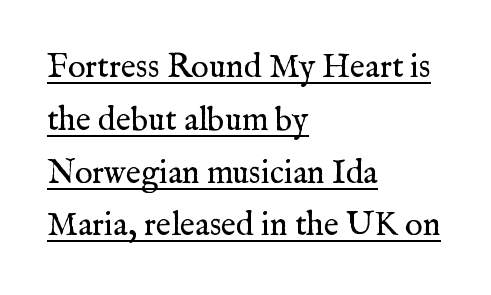
Q: Is the text bold? A: No.
Q: Is the text italic (slanted)? A: No, it is upright.
Q: Is the typeface a serif or a sans-serif typeface? A: Serif.
Q: Is the text underlined? A: Yes.
Q: How is the paragraph aligned? A: Left-aligned.
Q: Is the spacing between letters normal or unusually wide? A: Normal.
Q: Is the spacing between lines tight, normal or loose? A: Normal.
Q: Width (condensed, normal, or wide)? A: Normal.
Q: Stroke contrast? A: Medium.
Q: x-height? A: Medium.
Q: Monospaced? A: No.
